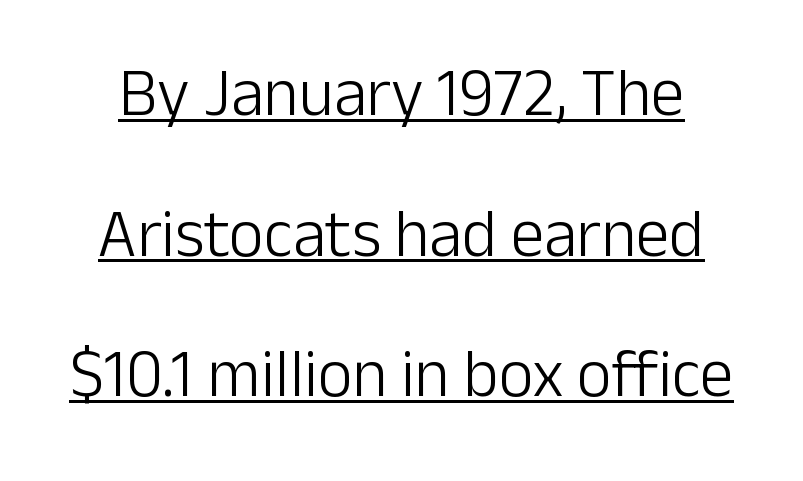
The image shows 67 px light sans-serif type, upright; set loose line spacing (2.1x), normal letter spacing, underlined; low stroke contrast and a medium x-height.
